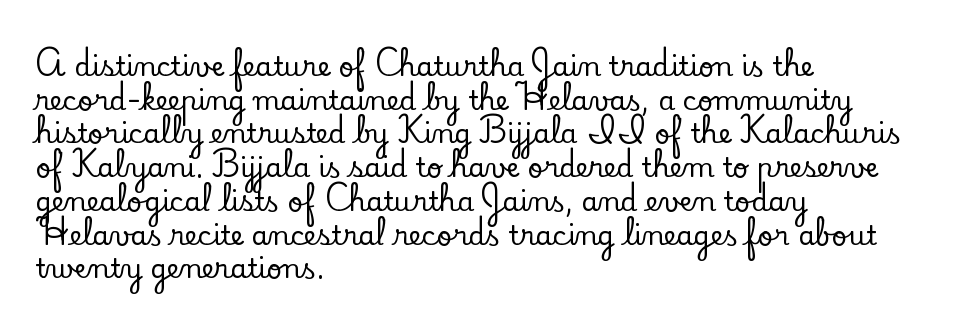
This is the regular roman posture of the typeface. Does extra space separate the letters? No, they use regular spacing. One-word summary of the alignment: left. How would I describe the line gaps? Plain and ordinary.
